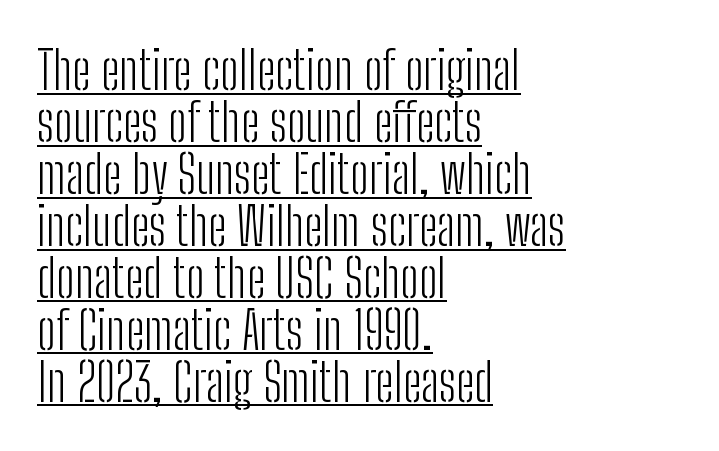
The image shows 53 px light, condensed sans-serif type, upright; set left-aligned, tight line spacing (0.98x), normal letter spacing, underlined; low stroke contrast and a medium x-height.
